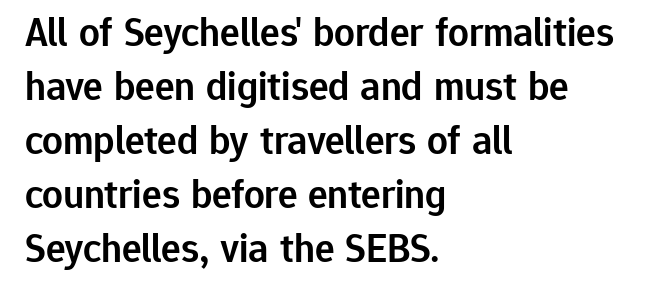
Q: Is the text bold? A: Semi-bold.
Q: Is the text italic (slanted)? A: No, it is upright.
Q: Is the typeface a serif or a sans-serif typeface? A: Sans-serif.
Q: Is the text underlined? A: No.
Q: How is the paragraph aligned? A: Left-aligned.
Q: Is the spacing between letters normal or unusually wide? A: Normal.
Q: Is the spacing between lines tight, normal or loose? A: Normal.
Q: Width (condensed, normal, or wide)? A: Normal.
Q: Stroke contrast? A: Low.
Q: x-height? A: Medium.
Q: Monospaced? A: No.
